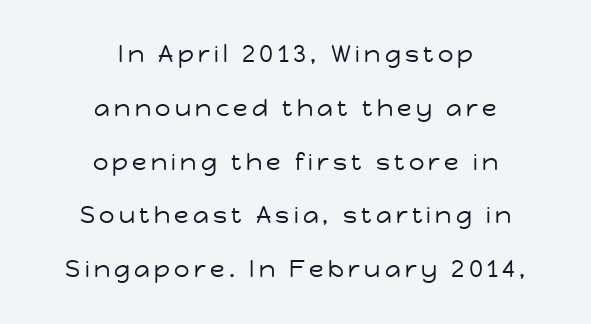
Heaviness? Minimal to ordinary, like unemphasized prose. You could fit nearly another row in the gap between these rows. Posture: vertical. Every row of glyphs is offset so its center matches the block's center. Anything drawn beneath the words? Only blank space.
